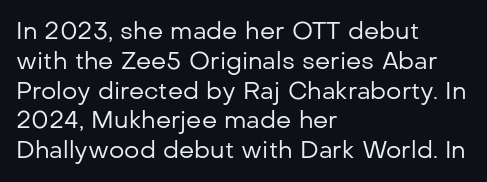
If you drew a line through each stem, it would be perfectly vertical. Tracking value appears to be zero — textbook default spacing. The rag falls on the right side of this text block. The face looks like a standard text weight, possibly lighter. The string is rendered with underlining switched off.
